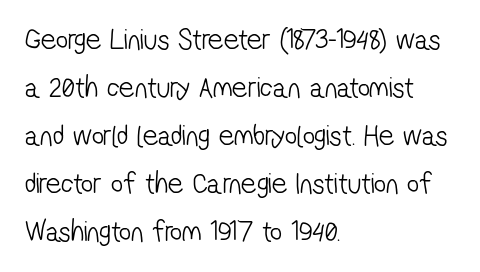
Weight class: somewhere from thin through regular. Here the designer chose a conventional face with non-uniform glyph widths. Font category for this specimen: sans-serif. A classic flush-left, rag-right setting is used for this passage. Honestly, the row spacing looks completely unremarkable.
